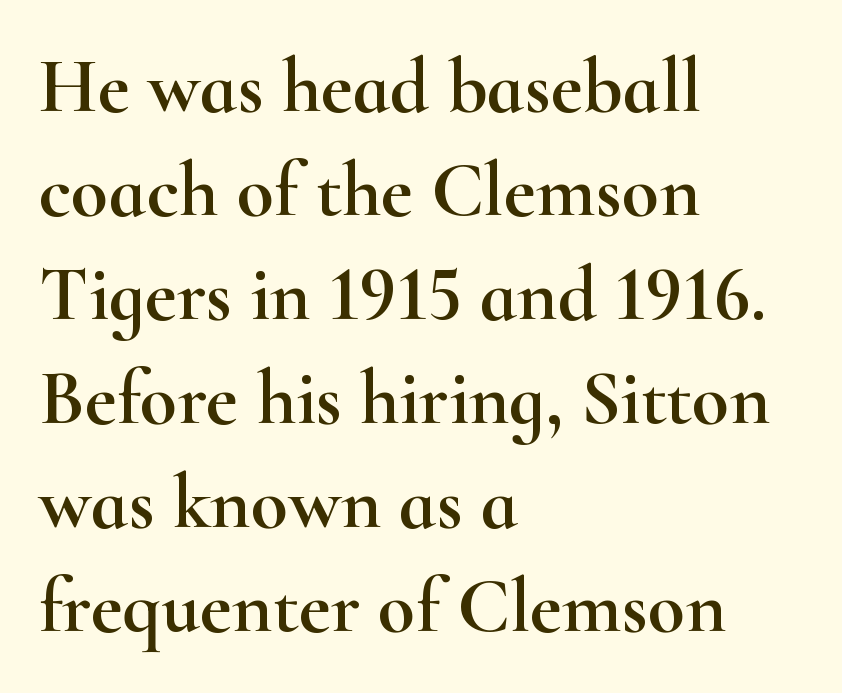
You can tell it's not italic because the verticals are truly vertical. Regarding serifs, this sample has them. Is this a fixed-width face? No — the glyphs have proportional, varying widths. The rows are spaced the way most documents space them.
